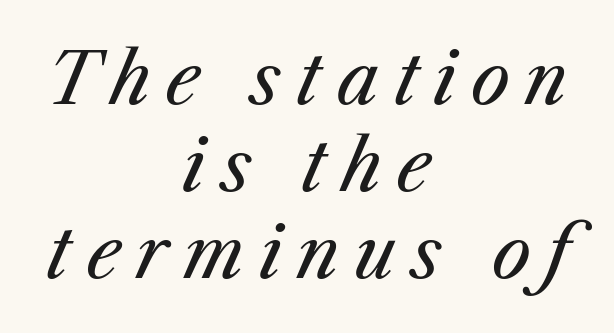
The image shows 70 px regular-weight type, italic (leaning right); set centered, line spacing 1.24x, unusually wide letter spacing (+0.22 em), not underlined; medium stroke contrast and a medium x-height.
